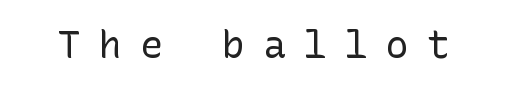
{"serif": "no", "italic": "no", "bold": "no", "weight": "regular", "width": "normal", "stroke_contrast": "low", "x_height": "medium", "underline": "no", "letter_spacing": "wide", "letter_spacing_em": 0.48, "glyph_px": 38}
